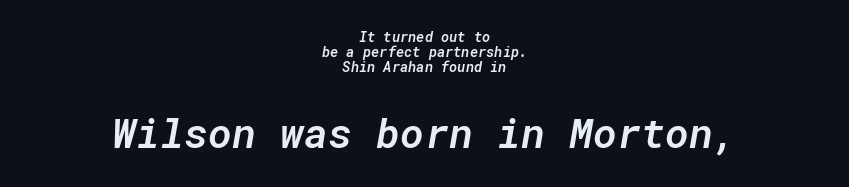
Q: Is the text bold? A: Semi-bold.
Q: Is the text italic (slanted)? A: Yes, it leans right by about 10 degrees.
Q: Is the text underlined? A: No.
Q: How is the paragraph aligned? A: Centered.
Q: Is the spacing between letters normal or unusually wide? A: Normal.
Q: Is the spacing between lines tight, normal or loose? A: Tight.
Q: Which block of text is set in a larger size, the first (top) or the second (bottom)? A: The second (bottom) one.
Q: Width (condensed, normal, or wide)? A: Normal.
Q: Stroke contrast? A: Low.
Q: x-height? A: Medium.
Q: Monospaced? A: Yes.
